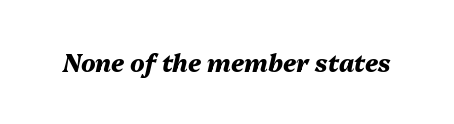
Q: Is the text bold? A: Yes.
Q: Is the text italic (slanted)? A: Yes, it leans right by about 13 degrees.
Q: Is the text underlined? A: No.
Q: Is the spacing between letters normal or unusually wide? A: Normal.
